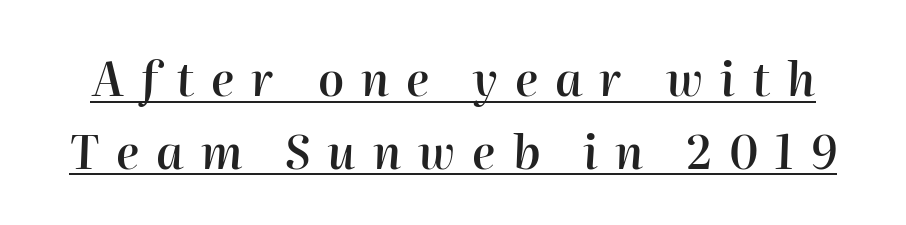
Q: Is the text bold? A: Semi-bold.
Q: Is the text italic (slanted)? A: Yes, it leans right by about 2 degrees.
Q: Is the text underlined? A: Yes.
Q: Is the spacing between letters normal or unusually wide? A: Unusually wide.
Q: Is the spacing between lines tight, normal or loose? A: Normal.
Q: Width (condensed, normal, or wide)? A: Normal.
Q: Stroke contrast? A: High.
Q: x-height? A: Medium.
Q: Monospaced? A: No.
